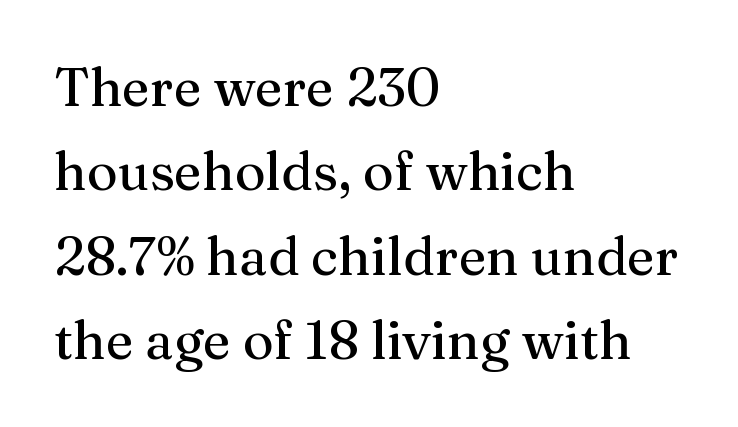
Q: Is the text italic (slanted)? A: No, it is upright.
Q: Is the typeface a serif or a sans-serif typeface? A: Serif.
Q: Is the text underlined? A: No.
Q: How is the paragraph aligned? A: Left-aligned.
Q: Is the spacing between letters normal or unusually wide? A: Normal.
Q: Is the spacing between lines tight, normal or loose? A: Normal.
Q: Width (condensed, normal, or wide)? A: Normal.
Q: Stroke contrast? A: Medium.
Q: x-height? A: Medium.
Q: Monospaced? A: No.
